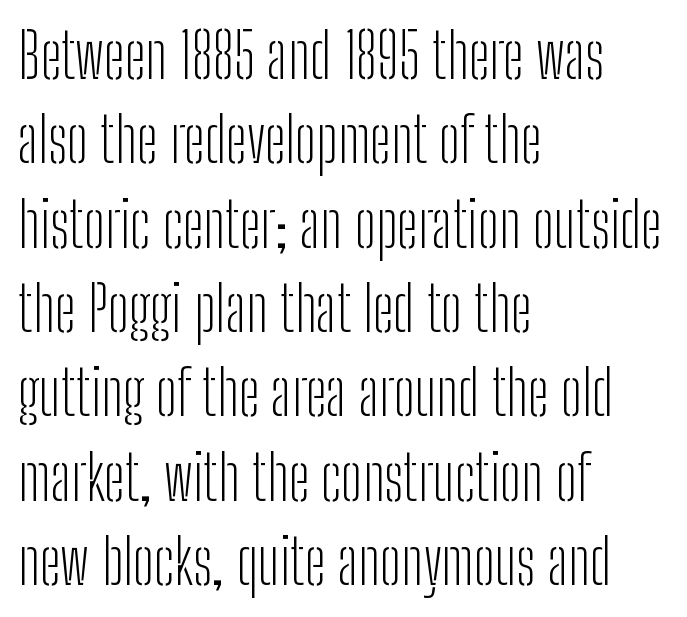
The image shows 62 px light, condensed sans-serif type, upright; set left-aligned, normal line spacing (1.36x), normal letter spacing, not underlined; low stroke contrast and a medium x-height.
